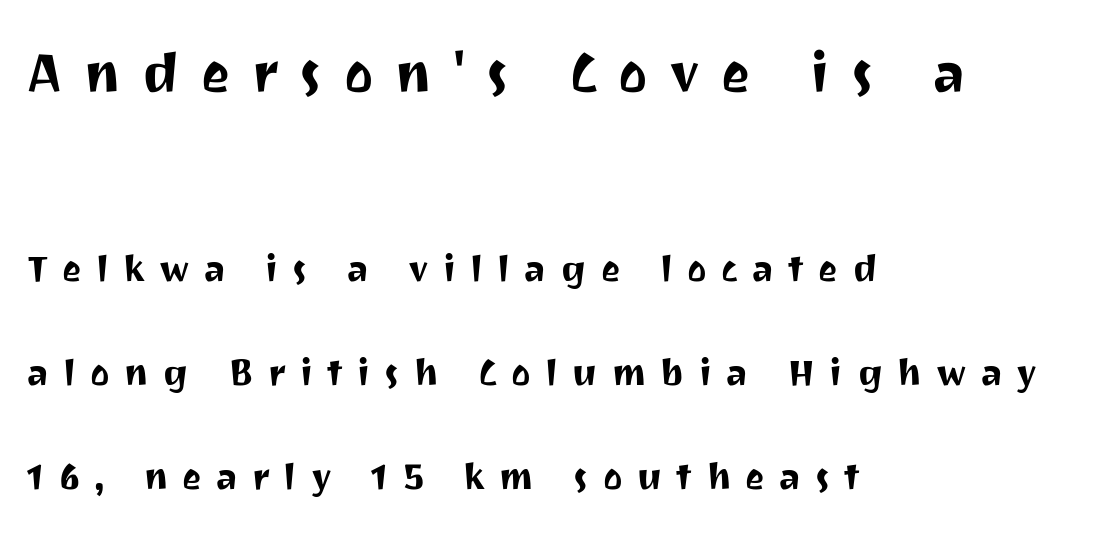
Q: Is the text italic (slanted)? A: No, it is upright.
Q: Is the typeface a serif or a sans-serif typeface? A: Sans-serif.
Q: Is the text underlined? A: No.
Q: How is the paragraph aligned? A: Left-aligned.
Q: Is the spacing between letters normal or unusually wide? A: Unusually wide.
Q: Is the spacing between lines tight, normal or loose? A: Loose.
Q: Which block of text is set in a larger size, the first (top) or the second (bottom)? A: The first (top) one.
Q: Width (condensed, normal, or wide)? A: Normal.
Q: Stroke contrast? A: Medium.
Q: x-height? A: Medium.
Q: Monospaced? A: No.
